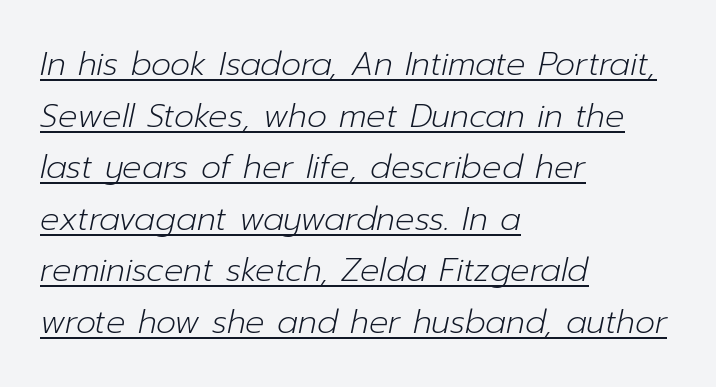
{"italic": "yes", "lean": "right", "slant_degrees": 12, "bold": "no", "weight": "light", "width": "normal", "stroke_contrast": "low", "x_height": "medium", "monospaced": "no", "underline": "yes", "align": "left", "line_spacing": "normal", "line_spacing_ratio": 1.61, "letter_spacing": "normal", "letter_spacing_em": 0.0, "glyph_px": 32}
